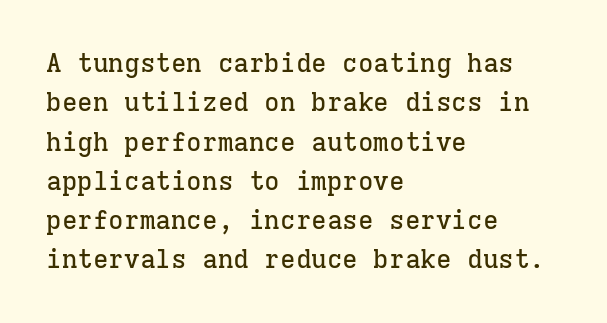
The image shows 26 px text type, upright; set left-aligned, normal line spacing (1.51x), normal letter spacing, not underlined.
